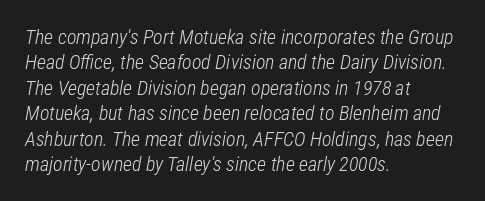
Q: Is the text bold? A: No.
Q: Is the text italic (slanted)? A: Yes, it leans right by about 12 degrees.
Q: Is the text underlined? A: No.
Q: How is the paragraph aligned? A: Left-aligned.
Q: Is the spacing between letters normal or unusually wide? A: Normal.
Q: Is the spacing between lines tight, normal or loose? A: Normal.
